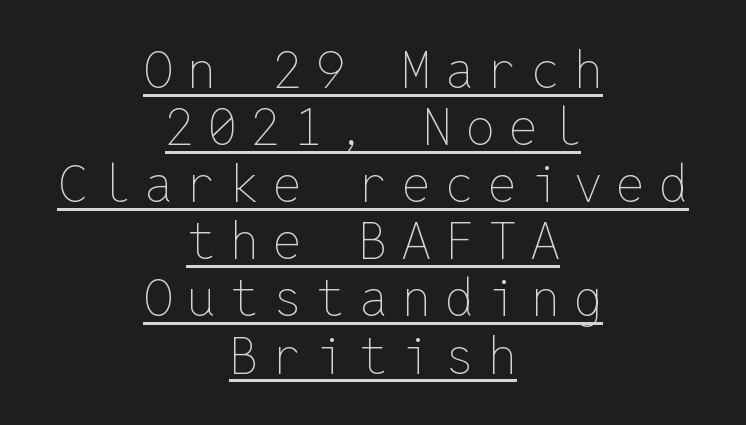
Q: Is the text bold? A: No.
Q: Is the text italic (slanted)? A: No, it is upright.
Q: Is the text underlined? A: Yes.
Q: How is the paragraph aligned? A: Centered.
Q: Is the spacing between letters normal or unusually wide? A: Unusually wide.
Q: Is the spacing between lines tight, normal or loose? A: Tight.
Q: Width (condensed, normal, or wide)? A: Normal.
Q: Stroke contrast? A: Low.
Q: x-height? A: Medium.
Q: Monospaced? A: Yes.
